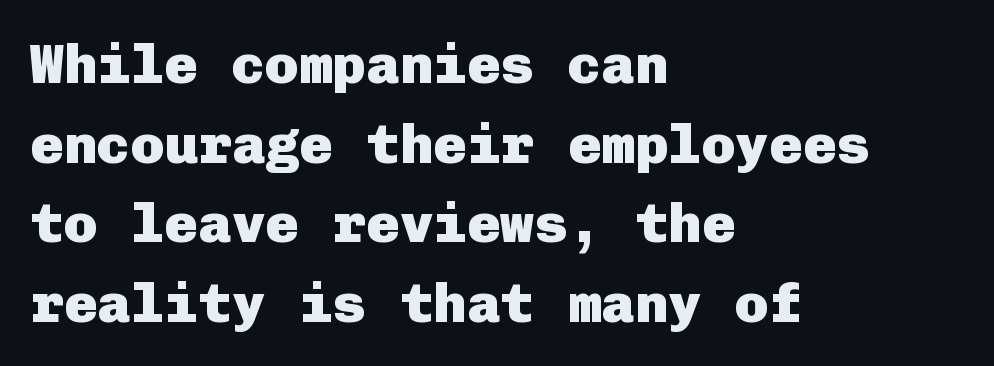
The image shows 56 px heavy sans-serif type, upright; set left-aligned, normal line spacing (1.42x), normal letter spacing, not underlined; low stroke contrast and a medium x-height.
